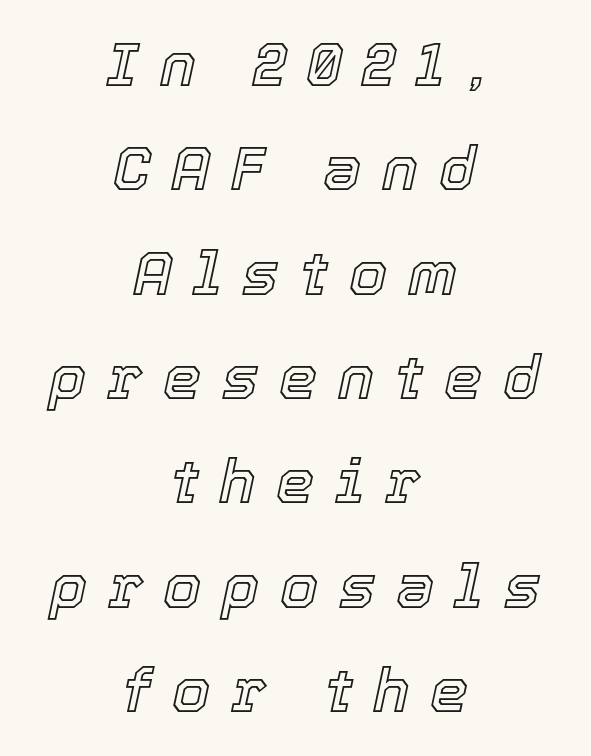
Q: Is the text italic (slanted)? A: Yes, it leans right by about 12 degrees.
Q: Is the text underlined? A: No.
Q: How is the paragraph aligned? A: Centered.
Q: Is the spacing between letters normal or unusually wide? A: Unusually wide.
Q: Width (condensed, normal, or wide)? A: Normal.
Q: x-height? A: Medium.
Q: Monospaced? A: No.
